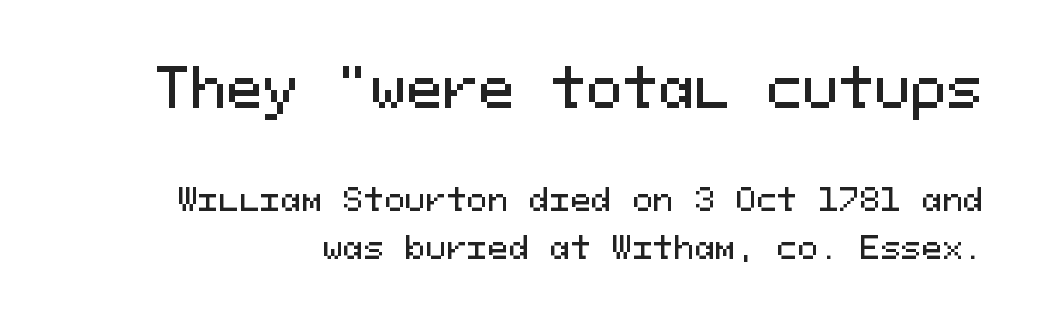
Q: Is the text italic (slanted)? A: No, it is upright.
Q: Is the typeface a serif or a sans-serif typeface? A: Sans-serif.
Q: Is the text underlined? A: No.
Q: Is the spacing between letters normal or unusually wide? A: Normal.
Q: Is the spacing between lines tight, normal or loose? A: Normal.
Q: Which block of text is set in a larger size, the first (top) or the second (bottom)? A: The first (top) one.
Q: Width (condensed, normal, or wide)? A: Normal.
Q: Stroke contrast? A: Medium.
Q: x-height? A: Medium.
Q: Monospaced? A: Yes.
